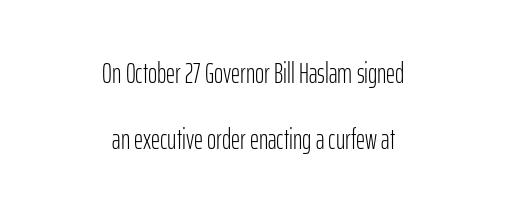
The text block is weighted toward neither margin, spreading evenly from the middle. Students, note that the glyphs here touch the page at normal intervals. Looks like regular typesetting: each glyph gets only the width it needs. Font category for this specimen: sans-serif.
